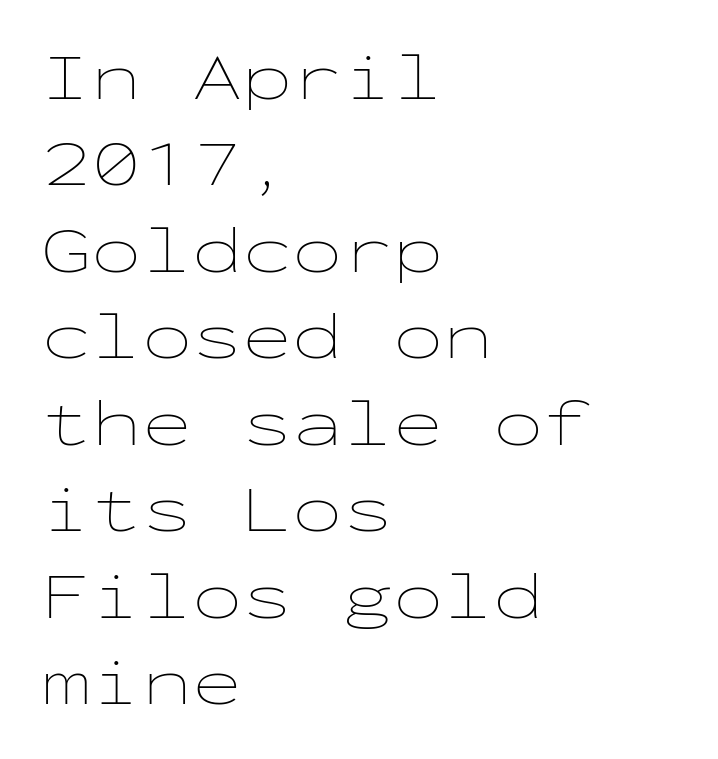
{"italic": "no", "bold": "no", "weight": "thin", "width": "wide", "stroke_contrast": "low", "x_height": "medium", "monospaced": "yes", "underline": "no", "align": "left", "line_spacing": "normal", "line_spacing_ratio": 1.29, "letter_spacing": "normal", "letter_spacing_em": 0.0, "glyph_px": 67}
